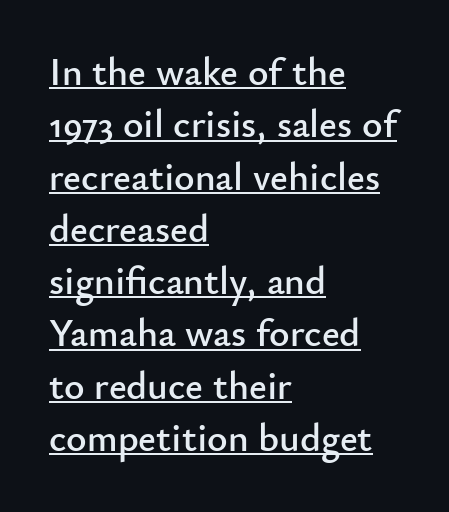
{"serif": "no", "italic": "no", "width": "normal", "stroke_contrast": "low", "x_height": "small", "monospaced": "no", "underline": "yes", "align": "left", "line_spacing": "normal", "line_spacing_ratio": 1.34, "letter_spacing": "normal", "letter_spacing_em": 0.0, "glyph_px": 39}
